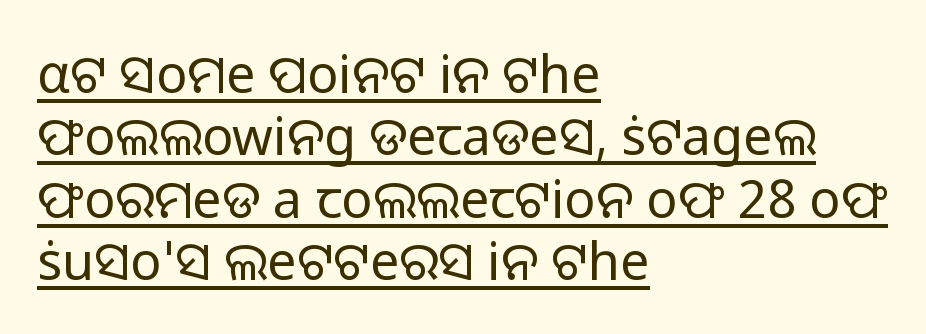
The image shows 52 px light sans-serif type, upright; set left-aligned, line spacing 1.2x, normal letter spacing, underlined; low stroke contrast and a medium x-height.
